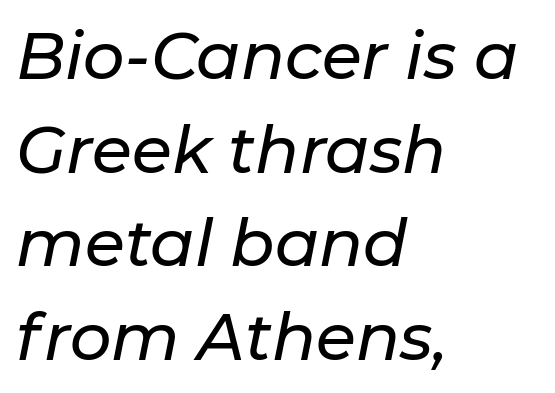
Think of a printed novel: that variable character pitch is what you see here. This sample is left-justified, so line endings fall wherever the words run out. Between one letter and the next there's only the usual sliver of space. Notice how descenders clear the ascenders below comfortably — that's standard leading.
